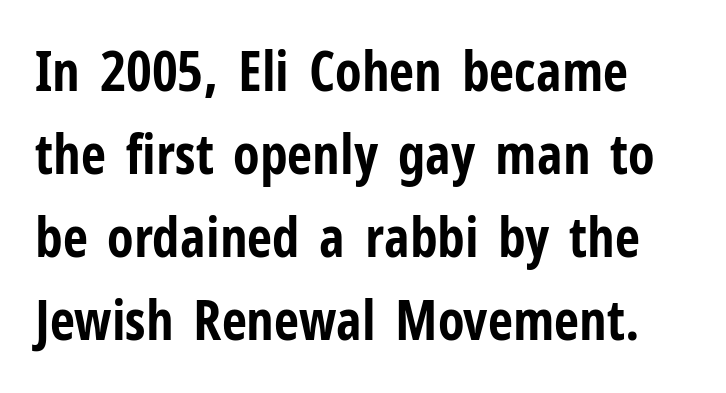
The image shows 55 px bold, condensed sans-serif type, upright; set normal line spacing (1.51x), normal letter spacing, not underlined; low stroke contrast and a medium x-height.
